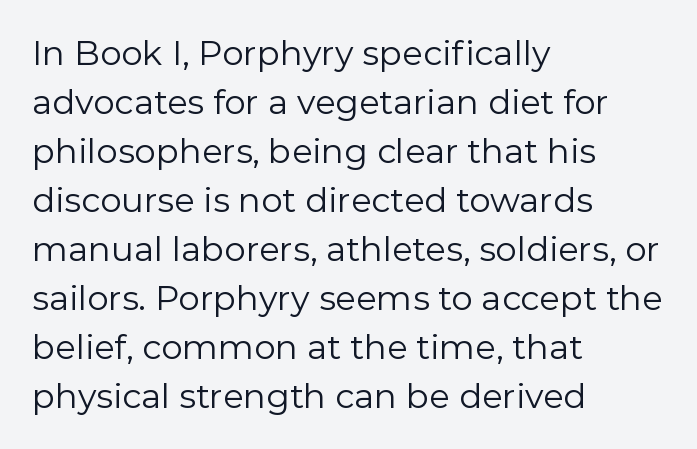
The image shows 34 px regular-weight sans-serif type, upright; set left-aligned, normal line spacing (1.44x), normal letter spacing, not underlined; a medium x-height.
